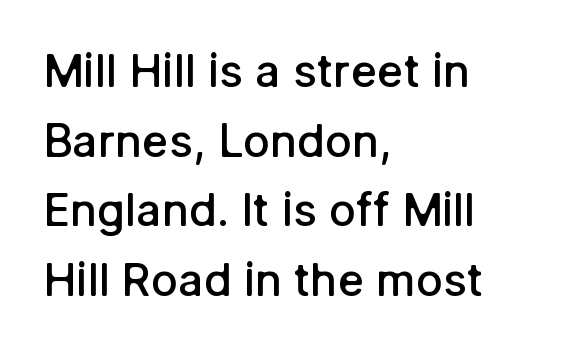
{"serif": "no", "italic": "no", "bold": "semi", "weight": "semibold", "width": "normal", "stroke_contrast": "low", "x_height": "medium", "monospaced": "no", "underline": "no", "align": "left", "line_spacing": "normal", "line_spacing_ratio": 1.55, "letter_spacing": "normal", "letter_spacing_em": 0.0, "glyph_px": 45}
